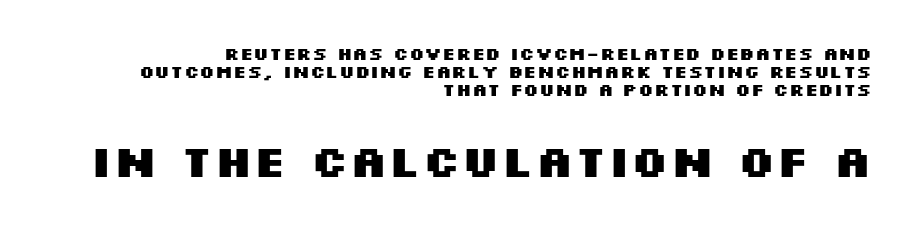
The composition opens small and finishes big. Tracking value appears to be zero — textbook default spacing. Notice how the stems are strictly vertical — no italics here. The leading is snug, giving the passage a crowded texture. Underlining? Definitely not there. Examine the stroke ends and you'll find no serifs.
